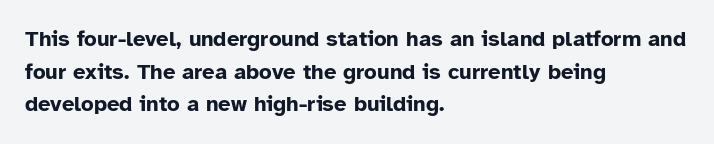
{"italic": "no", "bold": "yes", "underline": "no", "align": "left", "line_spacing": "normal", "line_spacing_ratio": 1.48, "letter_spacing": "normal", "letter_spacing_em": 0.0, "glyph_px": 22}
